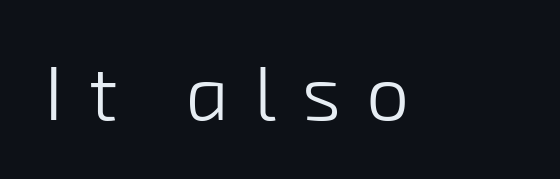
Q: Is the text bold? A: No.
Q: Is the typeface a serif or a sans-serif typeface? A: Sans-serif.
Q: Is the text underlined? A: No.
Q: Is the spacing between letters normal or unusually wide? A: Unusually wide.
Q: Width (condensed, normal, or wide)? A: Normal.
Q: Stroke contrast? A: Low.
Q: x-height? A: Medium.
Q: Monospaced? A: No.
